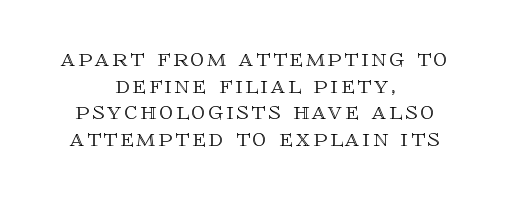
Honestly, the rows look squashed on top of each other. This rendering features lettering with no underline. The letters advance in unequal steps, a hallmark of proportional type. Tall strokes in this sample are plumb rather than angled. This sample is center-justified, so both line endings float freely.
